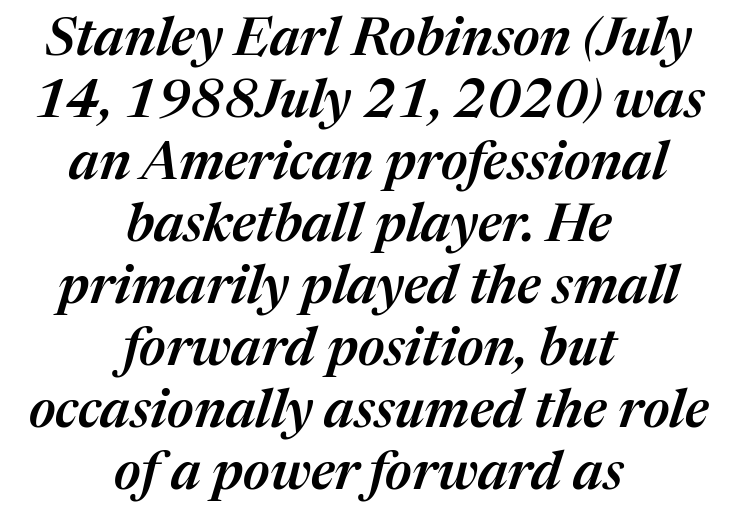
Q: Is the text bold? A: Semi-bold.
Q: Is the text italic (slanted)? A: Yes, it leans right by about 17 degrees.
Q: Is the text underlined? A: No.
Q: How is the paragraph aligned? A: Centered.
Q: Is the spacing between letters normal or unusually wide? A: Normal.
Q: Width (condensed, normal, or wide)? A: Normal.
Q: Stroke contrast? A: Medium.
Q: x-height? A: Medium.
Q: Monospaced? A: No.
